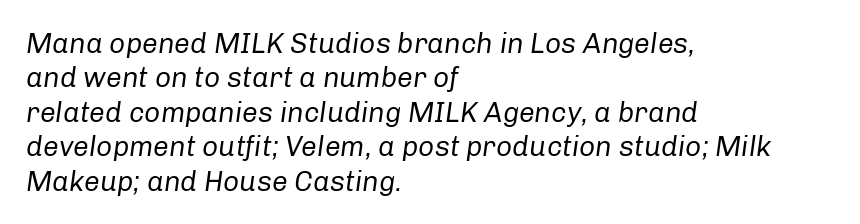
Q: Is the text bold? A: No.
Q: Is the text italic (slanted)? A: Yes, it leans right by about 8 degrees.
Q: Is the text underlined? A: No.
Q: How is the paragraph aligned? A: Left-aligned.
Q: Is the spacing between letters normal or unusually wide? A: Normal.
Q: Width (condensed, normal, or wide)? A: Normal.
Q: Stroke contrast? A: Low.
Q: x-height? A: Medium.
Q: Monospaced? A: No.
